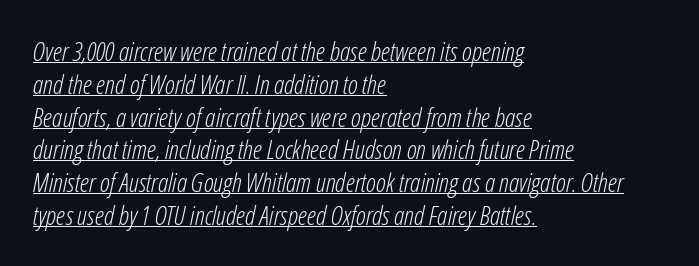
Compared with undecorated copy, this sample adds a rule below the words. The letters are slanted; this is an italic face. Visually the block forms a straight wall on the left and a jagged coastline on the right. Does extra space separate the letters? No, they use regular spacing. One glance says typical: line gaps are just what's usual.
